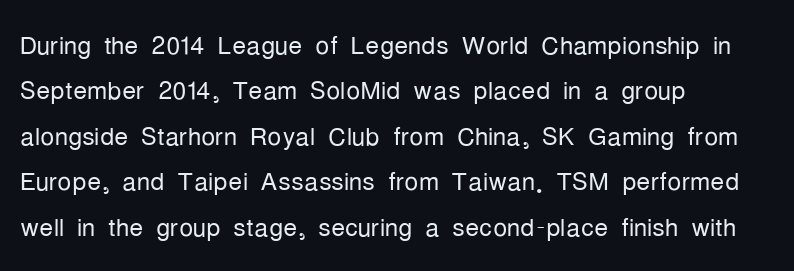
These lines are rendered in a variable-pitch font. Posture: vertical. The rag falls on the right side of this text block. The face looks like a standard text weight, possibly lighter.
